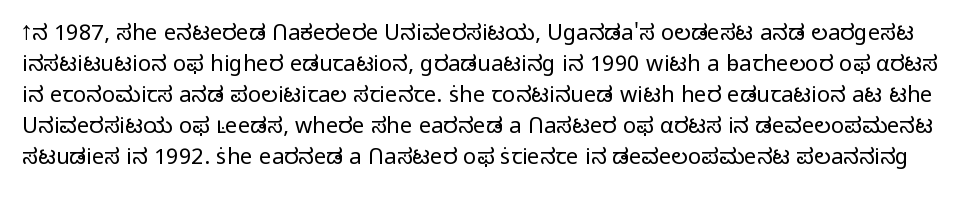
Tracking value appears to be zero — textbook default spacing. The typesetting does not lean heavy: it is not bold. Descenders are the only things crossing below the line. Successive baselines arrive at the customary interval. No italicization has been applied; the sample stays upright.
